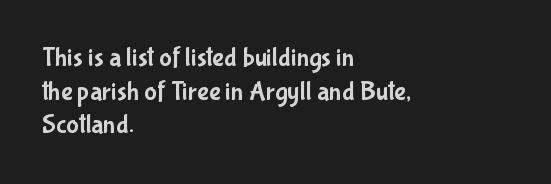
{"italic": "no", "underline": "no", "align": "left", "line_spacing": "normal", "line_spacing_ratio": 1.25, "letter_spacing": "normal", "letter_spacing_em": 0.0, "glyph_px": 27}
